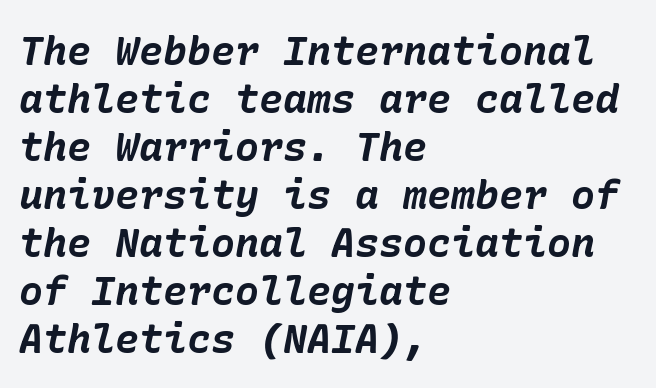
This rendering leaves character spacing at its baseline value. Each glyph is drawn with heavy, bold strokes. Nobody drew a line under any word here. The rendering anchors every line to the left-hand side.
